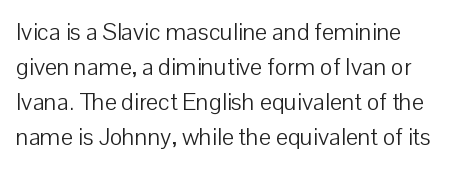
Q: Is the text bold? A: No.
Q: Is the text italic (slanted)? A: No, it is upright.
Q: Is the text underlined? A: No.
Q: Is the spacing between letters normal or unusually wide? A: Normal.
Q: Is the spacing between lines tight, normal or loose? A: Normal.
